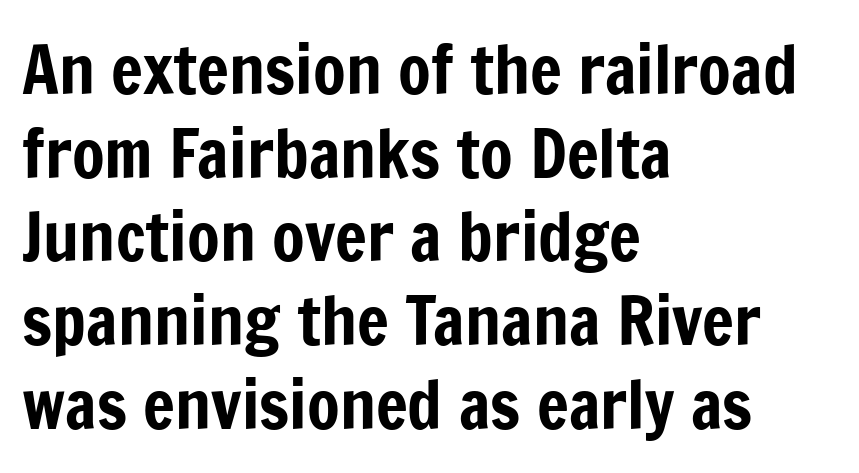
{"serif": "no", "italic": "no", "width": "condensed", "stroke_contrast": "low", "x_height": "medium", "monospaced": "no", "underline": "no", "align": "left", "line_spacing": "normal", "line_spacing_ratio": 1.25, "letter_spacing": "normal", "letter_spacing_em": 0.0, "glyph_px": 67}
